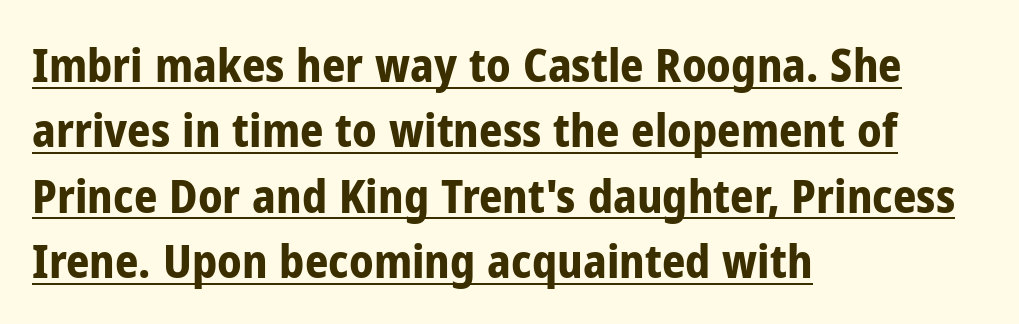
{"serif": "no", "italic": "no", "bold": "yes", "weight": "bold", "width": "condensed", "stroke_contrast": "low", "x_height": "medium", "monospaced": "no", "underline": "yes", "align": "left", "line_spacing": "normal", "line_spacing_ratio": 1.42, "letter_spacing": "normal", "letter_spacing_em": 0.0, "glyph_px": 46}
